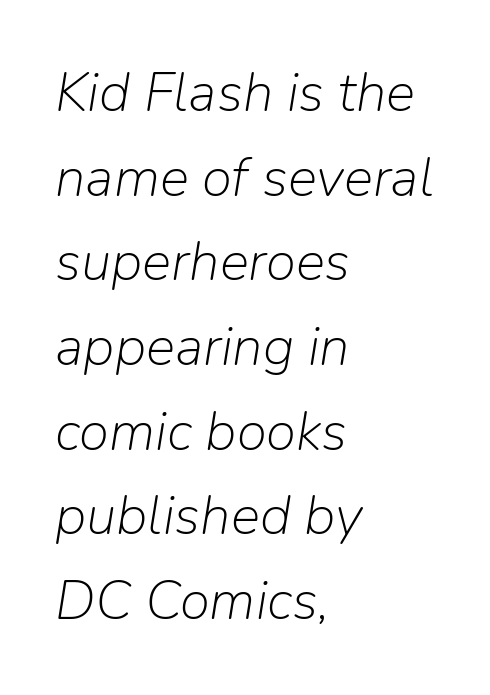
Q: Is the text bold? A: No.
Q: Is the text italic (slanted)? A: Yes, it leans right by about 9 degrees.
Q: Is the text underlined? A: No.
Q: How is the paragraph aligned? A: Left-aligned.
Q: Is the spacing between letters normal or unusually wide? A: Normal.
Q: Is the spacing between lines tight, normal or loose? A: Normal.
Q: Width (condensed, normal, or wide)? A: Normal.
Q: Stroke contrast? A: Low.
Q: x-height? A: Medium.
Q: Monospaced? A: No.
